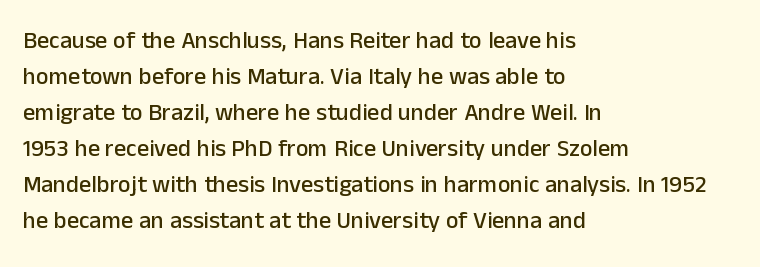
Q: Is the text italic (slanted)? A: No, it is upright.
Q: Is the text underlined? A: No.
Q: How is the paragraph aligned? A: Left-aligned.
Q: Is the spacing between letters normal or unusually wide? A: Normal.
Q: Is the spacing between lines tight, normal or loose? A: Normal.
